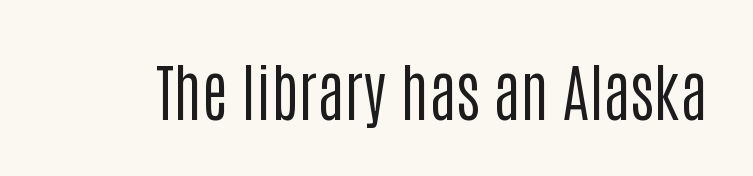
{"serif": "no", "italic": "no", "bold": "no", "weight": "regular", "width": "condensed", "stroke_contrast": "low", "x_height": "large", "monospaced": "no", "underline": "no", "letter_spacing": "normal", "letter_spacing_em": 0.0, "glyph_px": 63}
